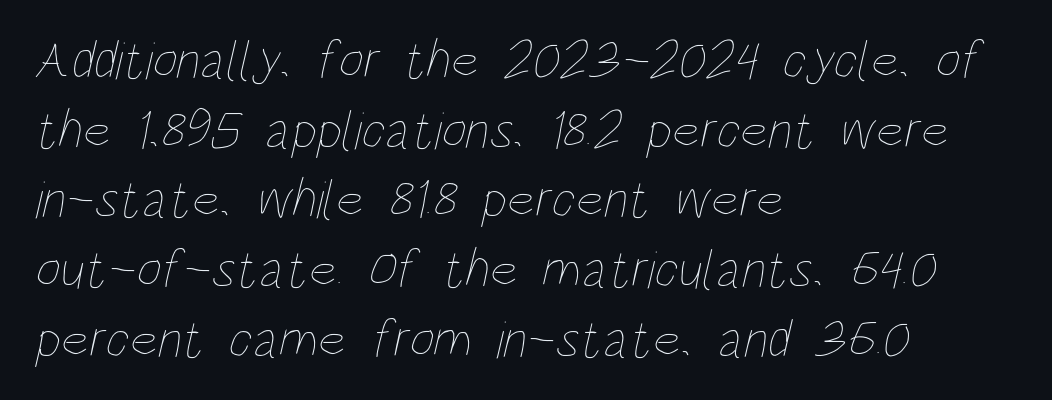
Heft: none added — not bold. Any mark beneath the type? The region is blank. Looks like regular typesetting: each glyph gets only the width it needs. The passage is arranged the way most books set body copy — flush left. Here the glyphs are tracked normally, forming tight word shapes.
